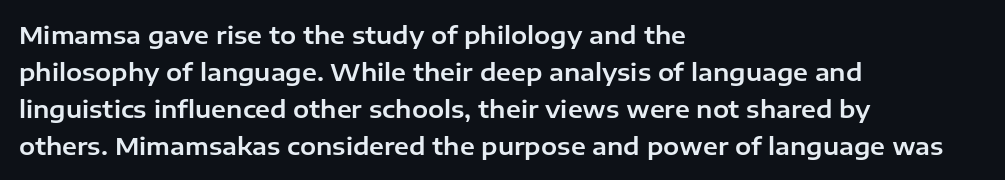
The image shows 24 px text type, upright; set left-aligned, normal line spacing (1.54x), normal letter spacing, not underlined.
